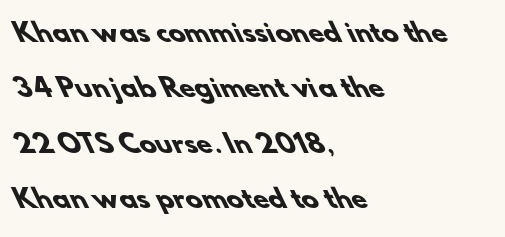
The image shows 25 px bold type; set left-aligned, loose line spacing (2.22x), normal letter spacing, not underlined.
